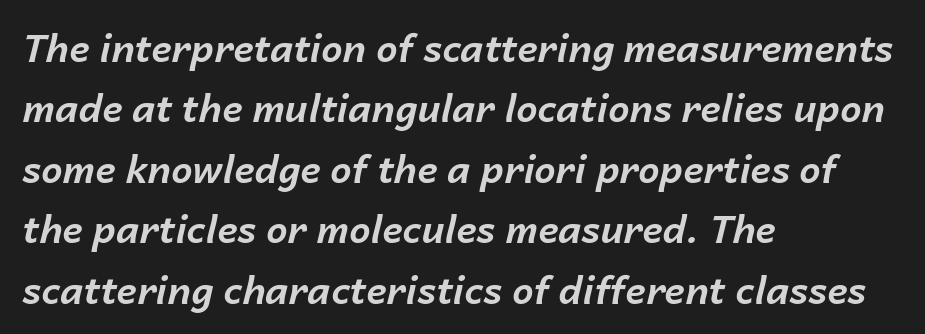
This sample has the flowing, uneven cadence of proportional lettering. Leftover space on each line is placed entirely after the last word. Any mark beneath the type? The region is blank. Whoever set this chose a conventional vertical rhythm.
